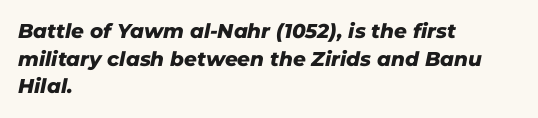
Short note: letters normally spaced. Descender tails drop into unmarked territory. These lines are set flush left with a ragged right edge. Italic? Definitely — the glyphs are oblique.
